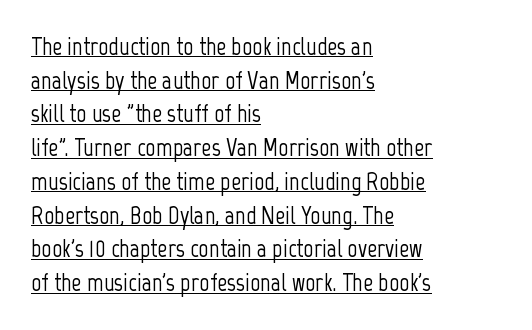
{"italic": "no", "underline": "yes", "align": "left", "line_spacing": "normal", "line_spacing_ratio": 1.35, "letter_spacing": "normal", "letter_spacing_em": 0.0, "glyph_px": 25}
